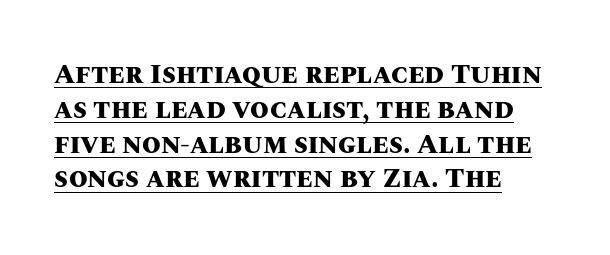
The letters are bold, with thick, heavy strokes. The paragraph has a hard left edge and a soft right edge. Honestly, the underline is the first thing you notice here. Every character sits straight up, as roman type does. Compared with typical paragraphs, the rows here are spaced about the same. How are the letters spaced? Ordinarily, with no added tracking.
